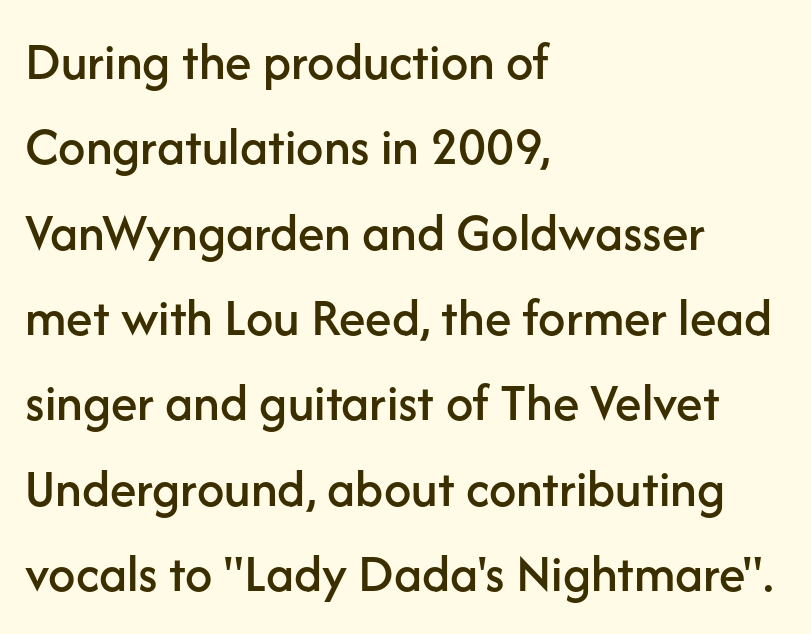
The image shows 54 px sans-serif type, upright; set left-aligned, normal line spacing (1.58x), normal letter spacing, not underlined; low stroke contrast and a medium x-height.
